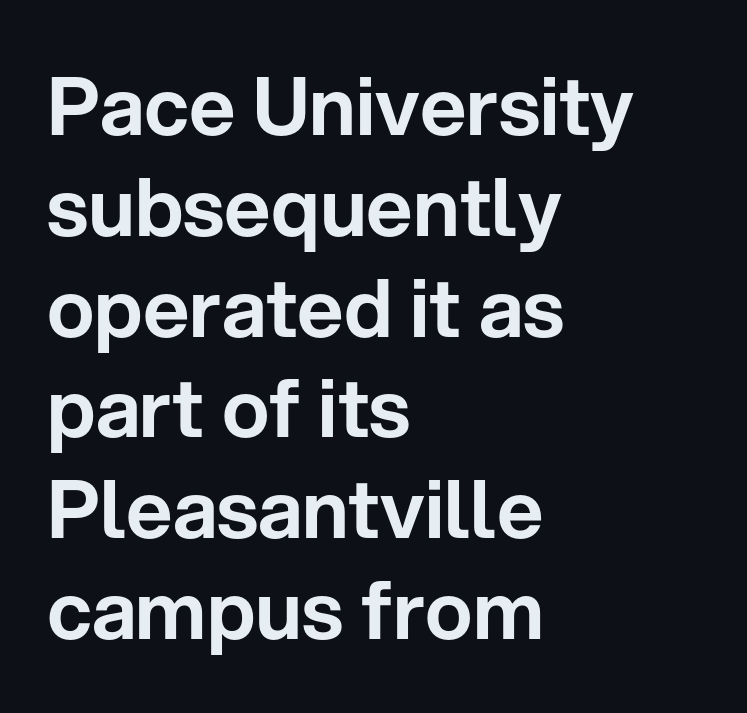
The image shows 80 px sans-serif type, upright; set left-aligned, normal line spacing (1.26x), normal letter spacing, not underlined; low stroke contrast and a medium x-height.
